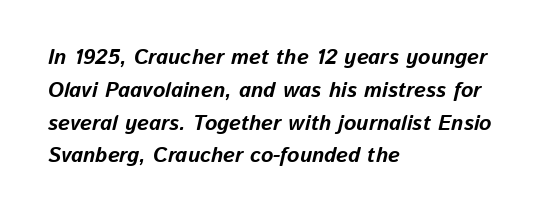
The image shows 21 px bold type, italic (leaning right); set left-aligned, normal line spacing (1.56x), normal letter spacing, not underlined.
